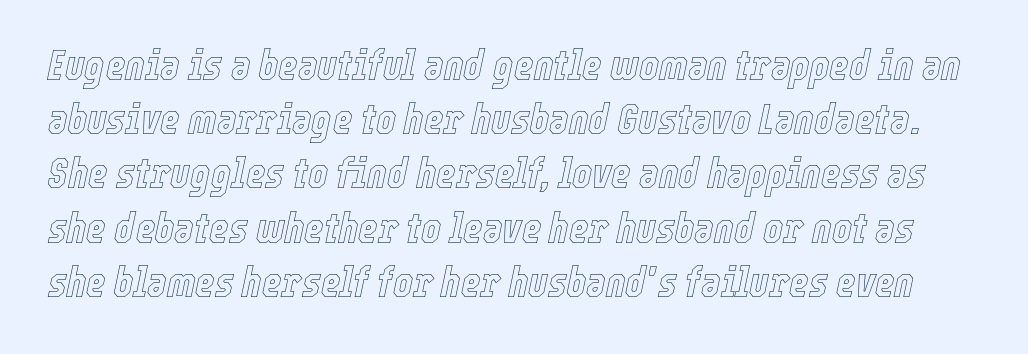
Q: Is the text italic (slanted)? A: Yes, it leans right by about 12 degrees.
Q: Is the text underlined? A: No.
Q: Is the spacing between letters normal or unusually wide? A: Normal.
Q: Is the spacing between lines tight, normal or loose? A: Normal.
Q: Width (condensed, normal, or wide)? A: Condensed.
Q: x-height? A: Medium.
Q: Monospaced? A: No.
